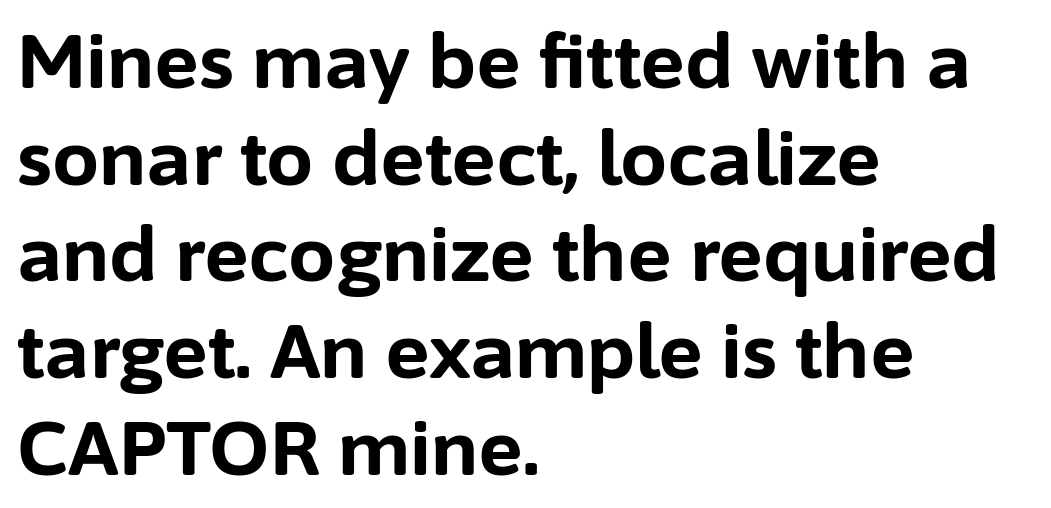
The image shows 75 px bold sans-serif type, upright; set left-aligned, normal line spacing (1.29x), normal letter spacing, not underlined; low stroke contrast and a medium x-height.
